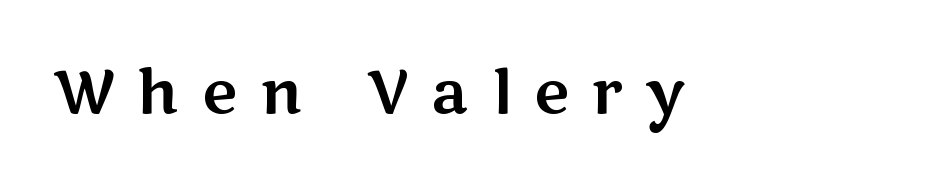
The image shows 60 px wide sans-serif type, upright; set unusually wide letter spacing (+0.39 em), not underlined; medium stroke contrast and a medium x-height.
